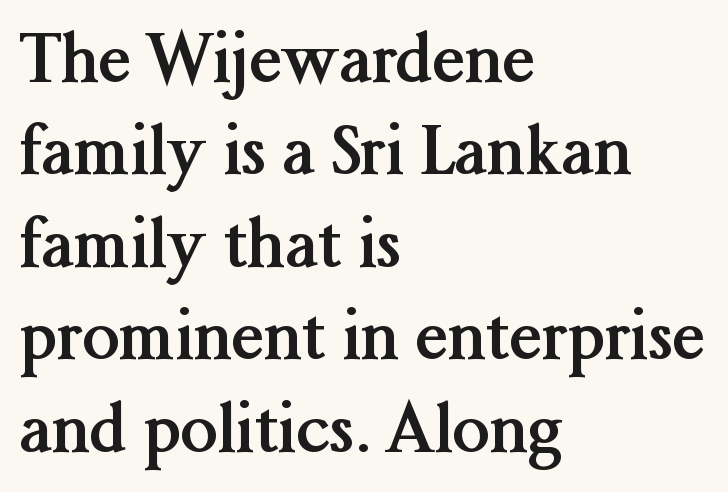
Q: Is the text bold? A: Yes.
Q: Is the text italic (slanted)? A: No, it is upright.
Q: Is the typeface a serif or a sans-serif typeface? A: Serif.
Q: Is the text underlined? A: No.
Q: How is the paragraph aligned? A: Left-aligned.
Q: Is the spacing between letters normal or unusually wide? A: Normal.
Q: Is the spacing between lines tight, normal or loose? A: Normal.
Q: Width (condensed, normal, or wide)? A: Normal.
Q: Stroke contrast? A: Medium.
Q: x-height? A: Medium.
Q: Monospaced? A: No.
